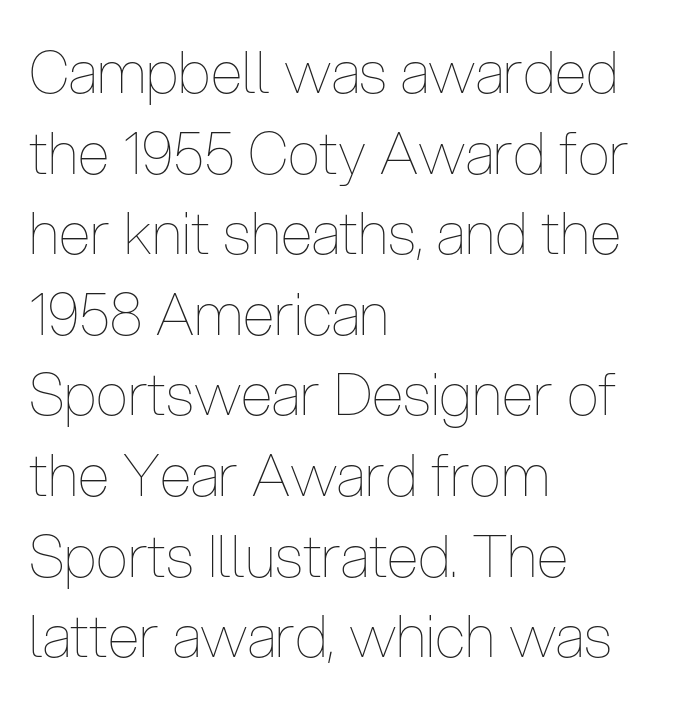
Q: Is the text bold? A: No.
Q: Is the text italic (slanted)? A: No, it is upright.
Q: Is the text underlined? A: No.
Q: How is the paragraph aligned? A: Left-aligned.
Q: Is the spacing between letters normal or unusually wide? A: Normal.
Q: Is the spacing between lines tight, normal or loose? A: Normal.
Q: Width (condensed, normal, or wide)? A: Condensed.
Q: Stroke contrast? A: Low.
Q: x-height? A: Medium.
Q: Monospaced? A: No.
